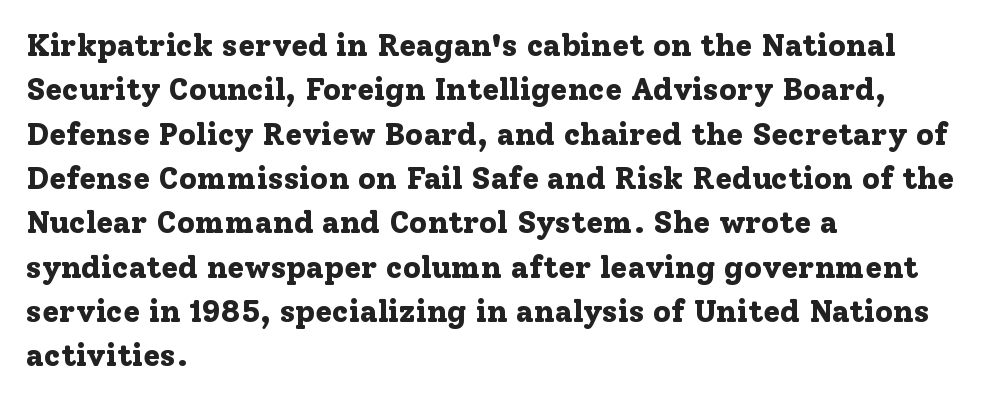
What weight is shown? A full bold with thick strokes. Do the letters lean? They stand straight. This rendering uses left alignment, leaving the right contour irregular. In terms of leading, this rendering sits right in the middle. Letter spacing: default. Honestly, there is no underline to notice here at all.
